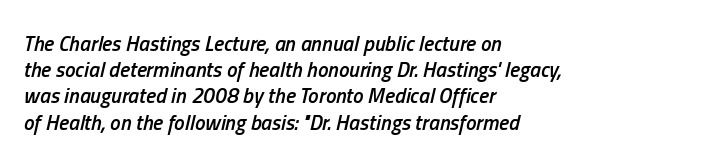
Horizontally, the lines are justified to the leading edge only. This block has exactly the height ordinary leading produces. Just letters on the line, the space beneath them empty. If you drew a line through each stem, it would be angled.
